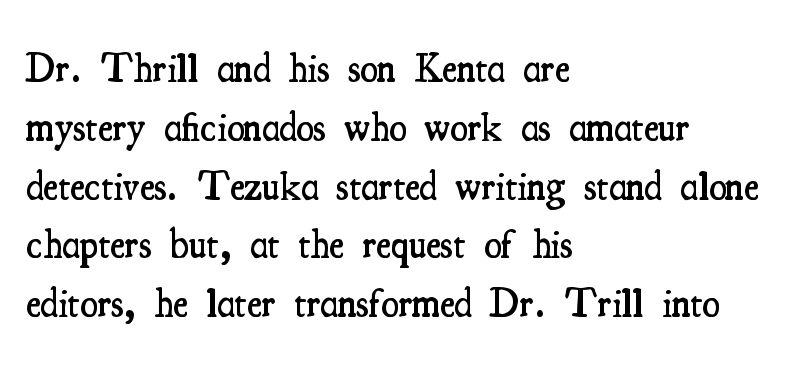
Q: Is the text bold? A: Semi-bold.
Q: Is the text italic (slanted)? A: No, it is upright.
Q: Is the typeface a serif or a sans-serif typeface? A: Serif.
Q: Is the text underlined? A: No.
Q: How is the paragraph aligned? A: Left-aligned.
Q: Is the spacing between letters normal or unusually wide? A: Normal.
Q: Is the spacing between lines tight, normal or loose? A: Normal.
Q: Width (condensed, normal, or wide)? A: Condensed.
Q: Stroke contrast? A: Medium.
Q: x-height? A: Small.
Q: Monospaced? A: No.
